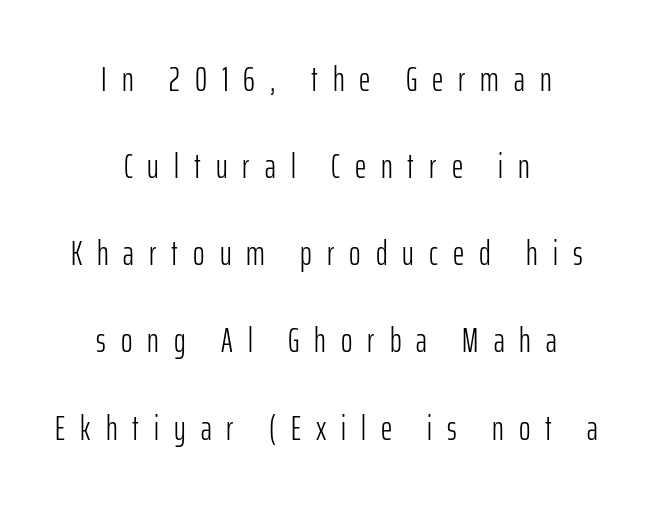
The image shows 35 px light, condensed sans-serif type, upright; set centered, loose line spacing (2.49x), unusually wide letter spacing (+0.43 em), not underlined; low stroke contrast and a medium x-height.
